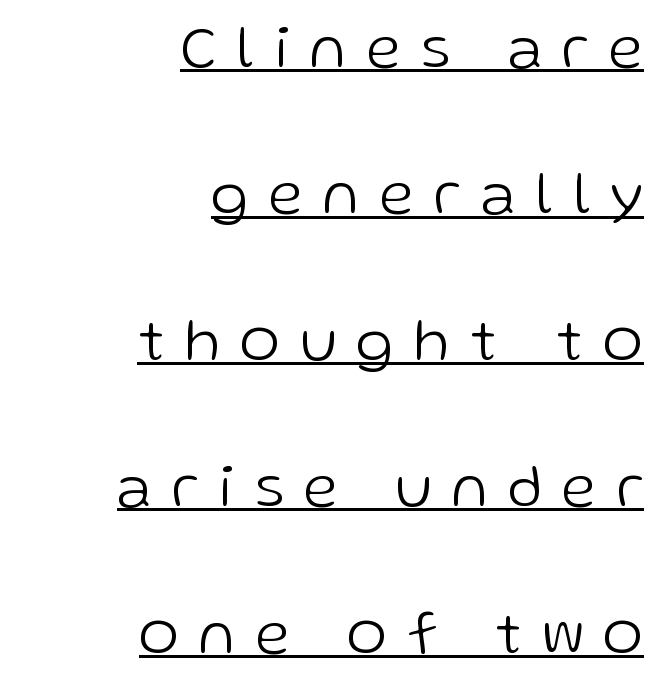
Q: Is the text bold? A: No.
Q: Is the text italic (slanted)? A: No, it is upright.
Q: Is the typeface a serif or a sans-serif typeface? A: Sans-serif.
Q: Is the text underlined? A: Yes.
Q: How is the paragraph aligned? A: Right-aligned.
Q: Is the spacing between letters normal or unusually wide? A: Unusually wide.
Q: Is the spacing between lines tight, normal or loose? A: Loose.
Q: Width (condensed, normal, or wide)? A: Normal.
Q: Stroke contrast? A: Low.
Q: x-height? A: Medium.
Q: Monospaced? A: No.
